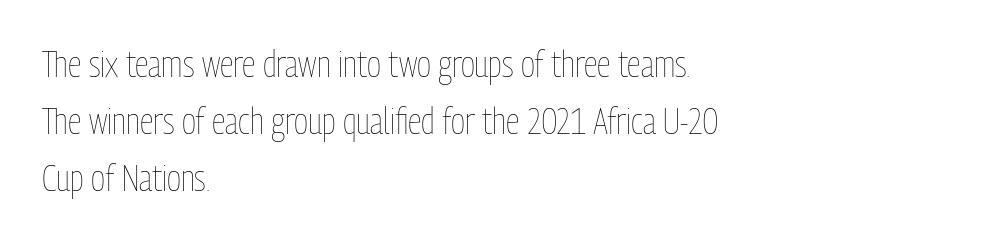
Q: Is the text bold? A: No.
Q: Is the text italic (slanted)? A: No, it is upright.
Q: Is the text underlined? A: No.
Q: How is the paragraph aligned? A: Left-aligned.
Q: Is the spacing between letters normal or unusually wide? A: Normal.
Q: Is the spacing between lines tight, normal or loose? A: Normal.
Q: Width (condensed, normal, or wide)? A: Condensed.
Q: Stroke contrast? A: Low.
Q: x-height? A: Medium.
Q: Monospaced? A: No.
